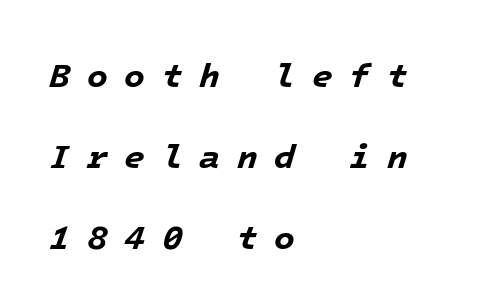
The image shows 34 px bold type, italic (leaning right), monospaced; set left-aligned, loose line spacing (2.38x), unusually wide letter spacing (+0.49 em), not underlined; low stroke contrast and a medium x-height.
